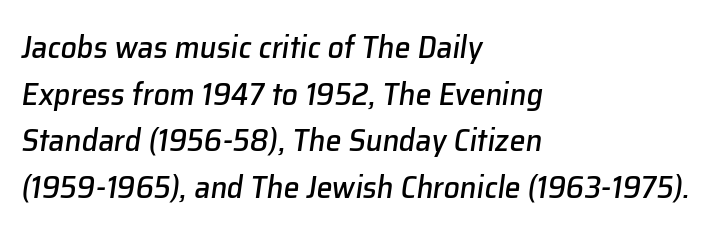
{"italic": "yes", "lean": "right", "slant_degrees": 8, "width": "normal", "stroke_contrast": "low", "x_height": "medium", "monospaced": "no", "underline": "no", "align": "left", "line_spacing": "normal", "line_spacing_ratio": 1.46, "letter_spacing": "normal", "letter_spacing_em": 0.0, "glyph_px": 32}
